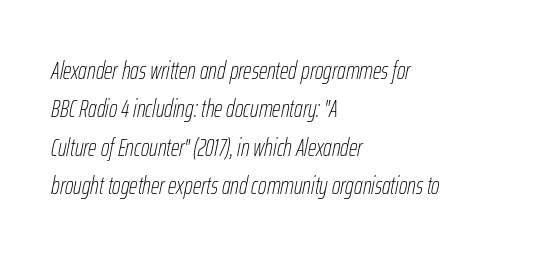
The image shows 24 px text type, italic (leaning right); set left-aligned, normal line spacing (1.6x), normal letter spacing, not underlined.
